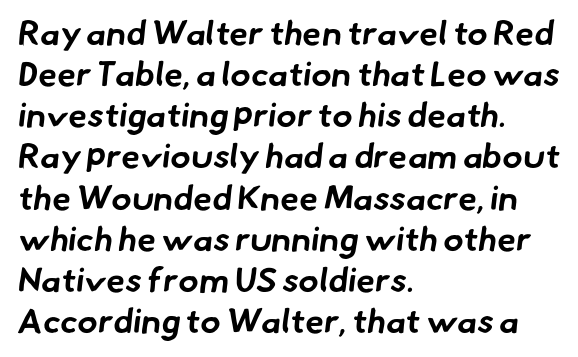
The setting favours the left margin, as ordinary paragraphs usually do. Are there feet on the stems? There aren't — it's a sans. The letters are bold, with thick, heavy strokes. Tracking value appears to be zero — textbook default spacing. The glyphs are unaccompanied by any horizontal stroke below them. Spacing verdict: proportional, widths tailored to each character.
